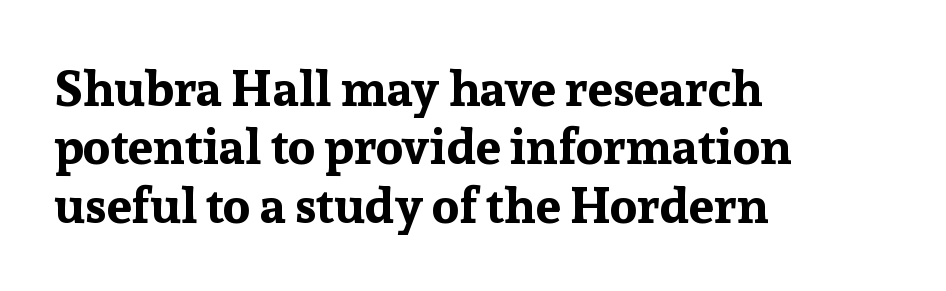
The image shows 50 px bold serif type, upright; set left-aligned, line spacing 1.17x, normal letter spacing, not underlined; low stroke contrast and a medium x-height.
